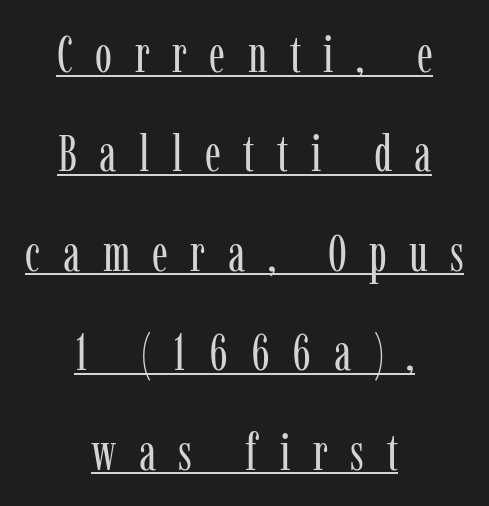
Q: Is the text bold? A: No.
Q: Is the text italic (slanted)? A: No, it is upright.
Q: Is the typeface a serif or a sans-serif typeface? A: Serif.
Q: Is the text underlined? A: Yes.
Q: How is the paragraph aligned? A: Centered.
Q: Is the spacing between letters normal or unusually wide? A: Unusually wide.
Q: Is the spacing between lines tight, normal or loose? A: Loose.
Q: Width (condensed, normal, or wide)? A: Condensed.
Q: Stroke contrast? A: Low.
Q: x-height? A: Medium.
Q: Monospaced? A: No.
